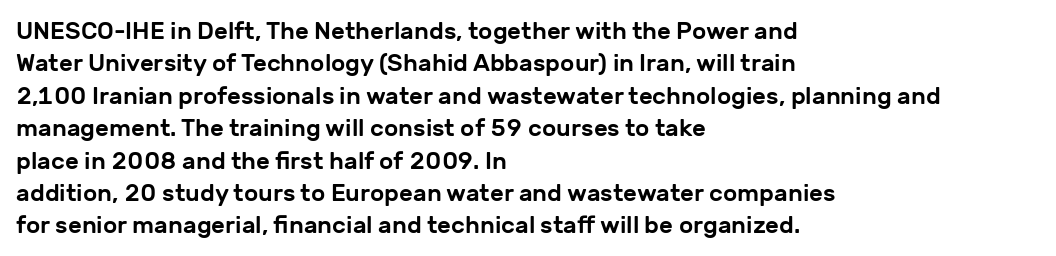
{"italic": "no", "underline": "no", "align": "left", "line_spacing": "normal", "line_spacing_ratio": 1.35, "letter_spacing": "normal", "letter_spacing_em": 0.0, "glyph_px": 24}
